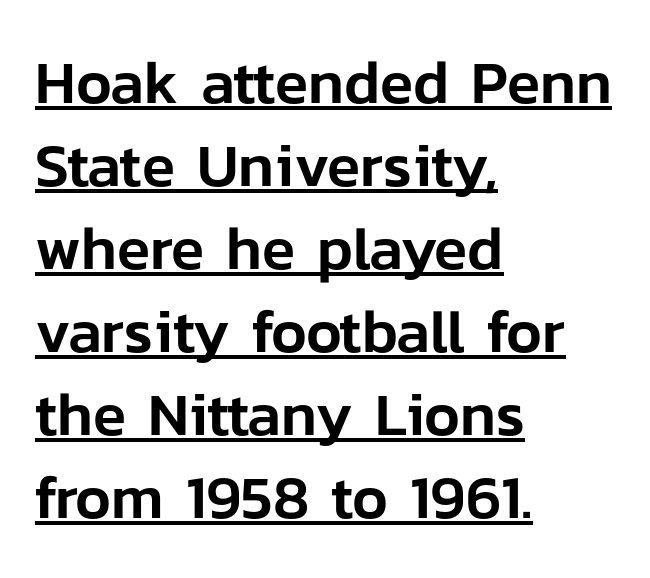
Q: Is the text italic (slanted)? A: No, it is upright.
Q: Is the typeface a serif or a sans-serif typeface? A: Sans-serif.
Q: Is the text underlined? A: Yes.
Q: How is the paragraph aligned? A: Left-aligned.
Q: Is the spacing between letters normal or unusually wide? A: Normal.
Q: Is the spacing between lines tight, normal or loose? A: Normal.
Q: Width (condensed, normal, or wide)? A: Normal.
Q: Stroke contrast? A: Low.
Q: x-height? A: Medium.
Q: Monospaced? A: No.
